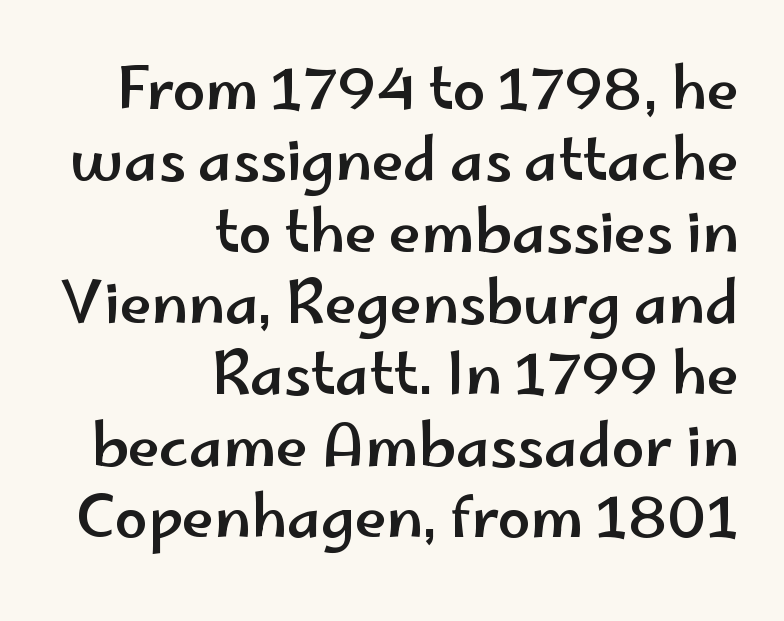
Inter-character spacing is left at the font's built-in metrics. This sample uses an upright cut, with every glyph sitting square on the baseline. Character widths vary here, with narrow letters taking less room than wide ones. Each row of text sits above clean, open space.
